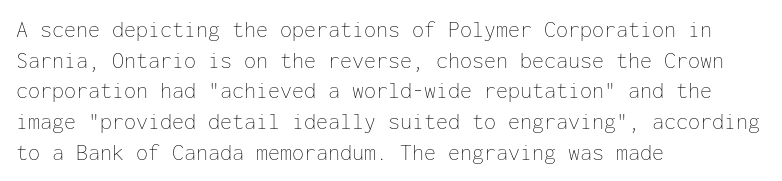
{"italic": "no", "bold": "no", "underline": "no", "align": "left", "line_spacing": "normal", "line_spacing_ratio": 1.28, "letter_spacing": "normal", "letter_spacing_em": 0.0, "glyph_px": 24}
